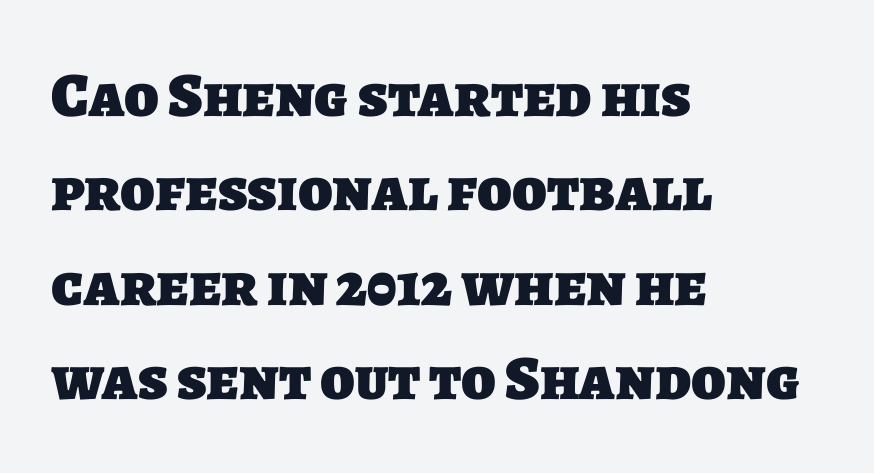
In CSS terms this would be text-align: left. Just letters on the line, the space beneath them empty. This sample has the flowing, uneven cadence of proportional lettering. Stroke thickness is high; the sample reads as a true bold. Line spacing here is normal.
